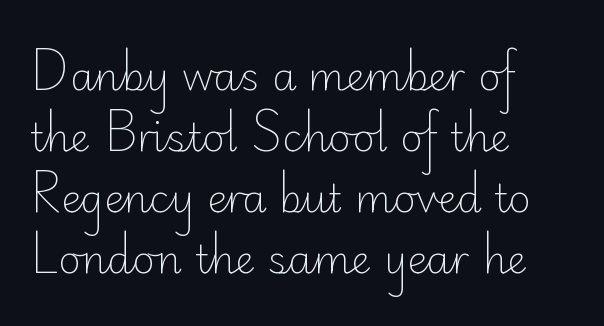
{"serif": "no", "italic": "no", "bold": "no", "weight": "light", "width": "normal", "stroke_contrast": "low", "x_height": "small", "monospaced": "no", "underline": "no", "align": "left", "line_spacing": "normal", "line_spacing_ratio": 1.56, "letter_spacing": "normal", "letter_spacing_em": 0.0, "glyph_px": 39}
